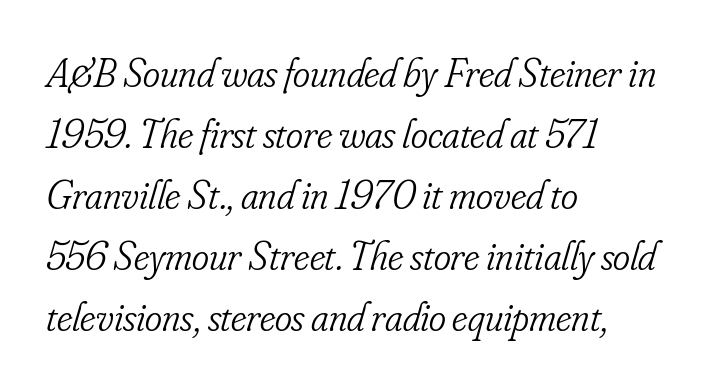
Q: Is the text bold? A: No.
Q: Is the text italic (slanted)? A: Yes, it leans right by about 16 degrees.
Q: Is the typeface a serif or a sans-serif typeface? A: Serif.
Q: Is the text underlined? A: No.
Q: How is the paragraph aligned? A: Left-aligned.
Q: Is the spacing between letters normal or unusually wide? A: Normal.
Q: Is the spacing between lines tight, normal or loose? A: Normal.
Q: Width (condensed, normal, or wide)? A: Condensed.
Q: Stroke contrast? A: Low.
Q: x-height? A: Small.
Q: Monospaced? A: No.
